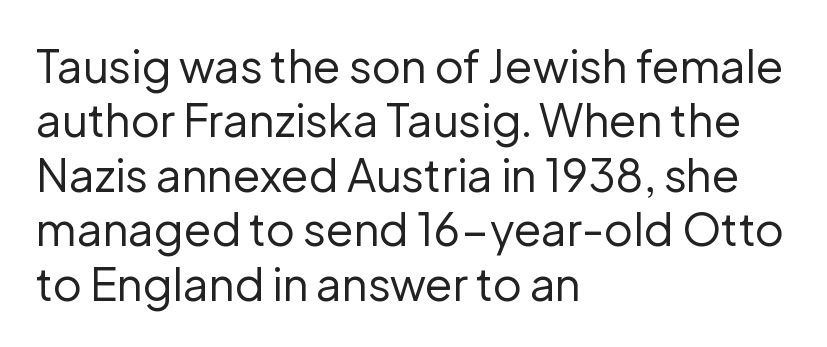
Q: Is the text bold? A: No.
Q: Is the text italic (slanted)? A: No, it is upright.
Q: Is the typeface a serif or a sans-serif typeface? A: Sans-serif.
Q: Is the text underlined? A: No.
Q: How is the paragraph aligned? A: Left-aligned.
Q: Is the spacing between letters normal or unusually wide? A: Normal.
Q: Width (condensed, normal, or wide)? A: Normal.
Q: Stroke contrast? A: Low.
Q: x-height? A: Medium.
Q: Monospaced? A: No.
